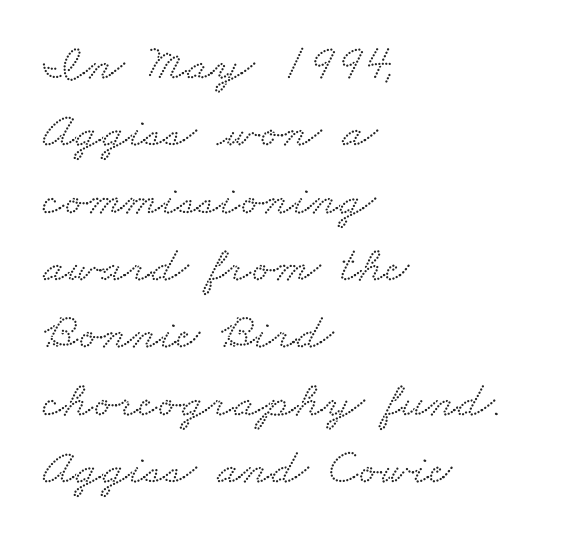
{"width": "wide", "stroke_contrast": "low", "x_height": "small", "monospaced": "no", "underline": "no", "align": "left", "line_spacing": "normal", "line_spacing_ratio": 1.32, "letter_spacing": "normal", "letter_spacing_em": 0.0, "glyph_px": 51}
